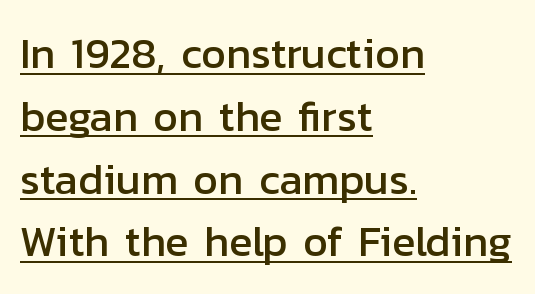
Q: Is the text italic (slanted)? A: No, it is upright.
Q: Is the typeface a serif or a sans-serif typeface? A: Sans-serif.
Q: Is the text underlined? A: Yes.
Q: How is the paragraph aligned? A: Left-aligned.
Q: Is the spacing between letters normal or unusually wide? A: Normal.
Q: Is the spacing between lines tight, normal or loose? A: Normal.
Q: Width (condensed, normal, or wide)? A: Normal.
Q: Stroke contrast? A: Low.
Q: x-height? A: Medium.
Q: Monospaced? A: No.
